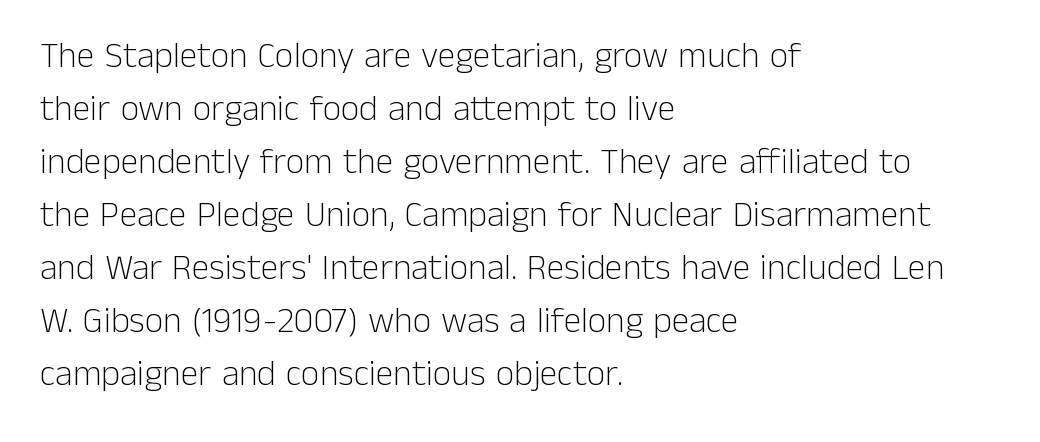
The image shows 36 px light sans-serif type, upright; set left-aligned, normal line spacing (1.47x), normal letter spacing, not underlined; low stroke contrast and a medium x-height.
